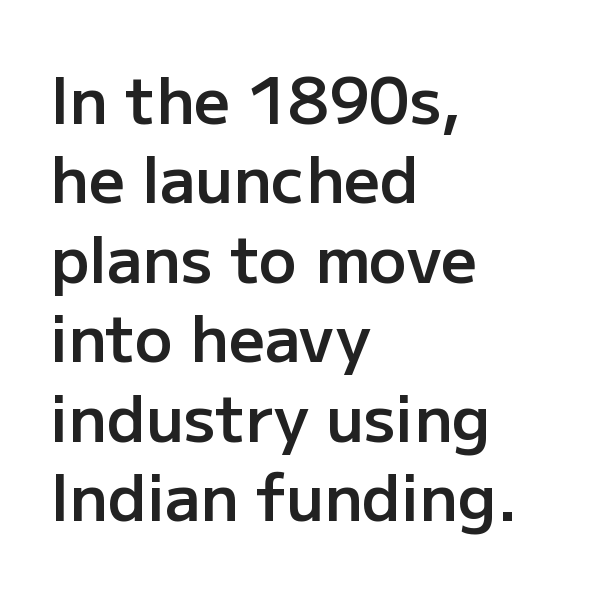
{"serif": "no", "italic": "no", "bold": "semi", "weight": "semibold", "width": "normal", "stroke_contrast": "low", "x_height": "medium", "monospaced": "no", "underline": "no", "align": "left", "line_spacing": "normal", "line_spacing_ratio": 1.26, "letter_spacing": "normal", "letter_spacing_em": 0.0, "glyph_px": 63}
